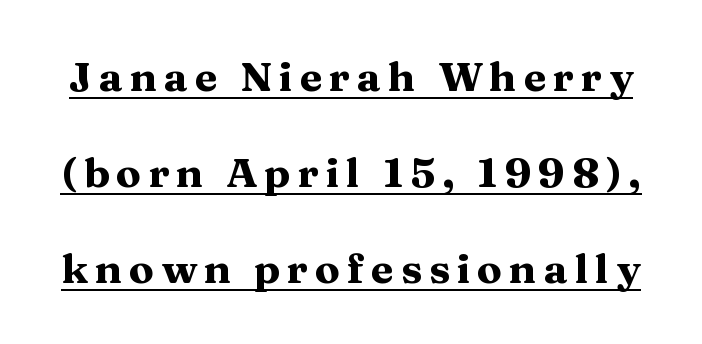
The image shows 41 px heavy, wide serif type, upright; set loose line spacing (2.34x), underlined; medium stroke contrast and a medium x-height.
